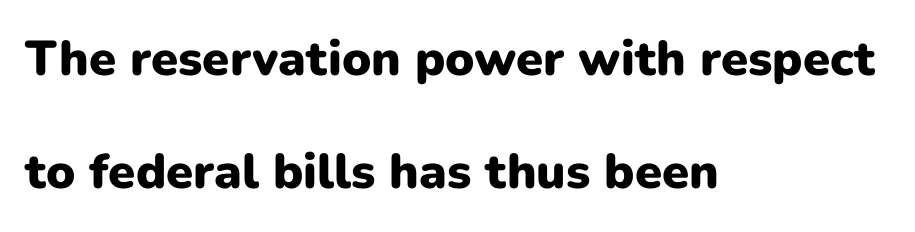
Q: Is the text bold? A: Yes.
Q: Is the text italic (slanted)? A: No, it is upright.
Q: Is the typeface a serif or a sans-serif typeface? A: Sans-serif.
Q: Is the text underlined? A: No.
Q: How is the paragraph aligned? A: Left-aligned.
Q: Is the spacing between letters normal or unusually wide? A: Normal.
Q: Is the spacing between lines tight, normal or loose? A: Loose.
Q: Width (condensed, normal, or wide)? A: Normal.
Q: Stroke contrast? A: Low.
Q: x-height? A: Medium.
Q: Monospaced? A: No.
